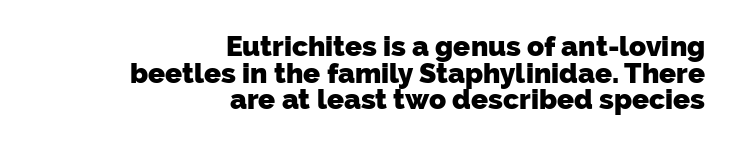
The rendering anchors every line to the right-hand side. Vertical spacing — tight. This sample has the flowing, uneven cadence of proportional lettering. Honestly, there is no underline to notice here at all. The face used here is a sans, in the tradition of grotesques and geometrics.
